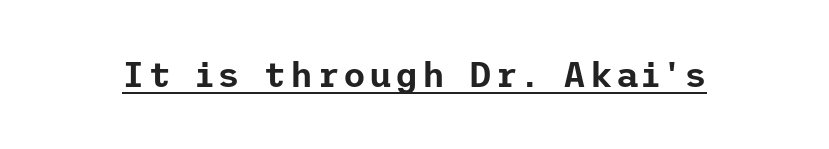
{"serif": "no", "italic": "no", "width": "normal", "stroke_contrast": "low", "x_height": "medium", "underline": "yes", "glyph_px": 35}
